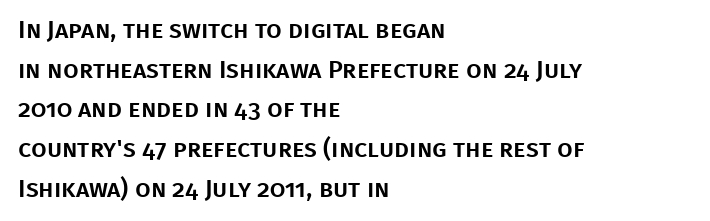
{"italic": "no", "underline": "no", "align": "left", "line_spacing": "normal", "line_spacing_ratio": 1.59, "letter_spacing": "normal", "letter_spacing_em": 0.0, "glyph_px": 25}
